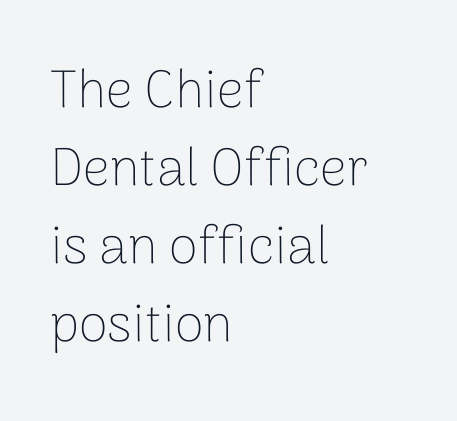
The image shows 53 px thin sans-serif type, upright; set left-aligned, normal line spacing (1.47x), normal letter spacing, not underlined; low stroke contrast and a medium x-height.
